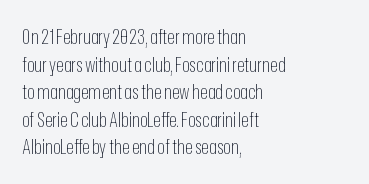
Q: Is the text bold? A: No.
Q: Is the text italic (slanted)? A: No, it is upright.
Q: Is the text underlined? A: No.
Q: How is the paragraph aligned? A: Left-aligned.
Q: Is the spacing between letters normal or unusually wide? A: Normal.
Q: Is the spacing between lines tight, normal or loose? A: Normal.
